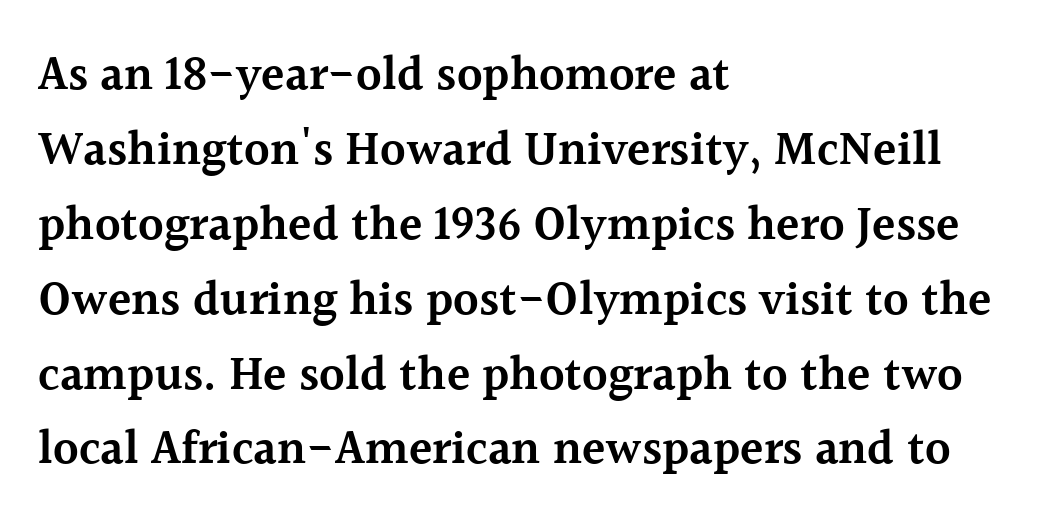
Students, observe: this is what conventionally led text looks like. Examine the stroke ends and you'll spot serifs. Line beginnings align vertically; line endings do not. Its strokes are somewhat broadened, the hallmark of semibold type.
